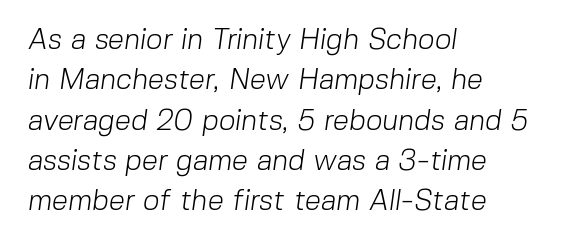
The image shows 29 px light sans-serif type; set left-aligned, normal line spacing (1.39x), normal letter spacing, not underlined; low stroke contrast and a medium x-height.
